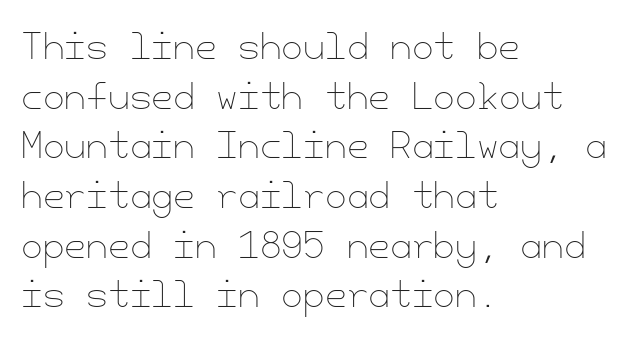
Q: Is the text bold? A: No.
Q: Is the text italic (slanted)? A: No, it is upright.
Q: Is the text underlined? A: No.
Q: How is the paragraph aligned? A: Left-aligned.
Q: Is the spacing between letters normal or unusually wide? A: Normal.
Q: Is the spacing between lines tight, normal or loose? A: Normal.
Q: Width (condensed, normal, or wide)? A: Normal.
Q: Stroke contrast? A: Low.
Q: x-height? A: Small.
